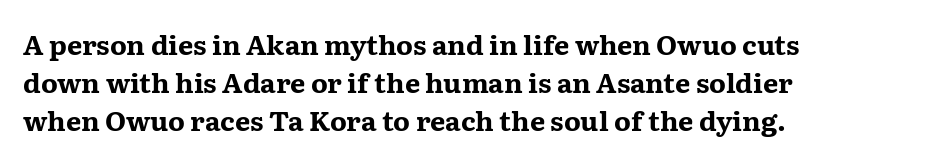
Line spacing here is normal. The baseline area is clear. This sample uses an upright cut, with every glyph sitting square on the baseline. These lines keep a tight, regular rhythm from letter to letter. Line beginnings align vertically; line endings do not.
